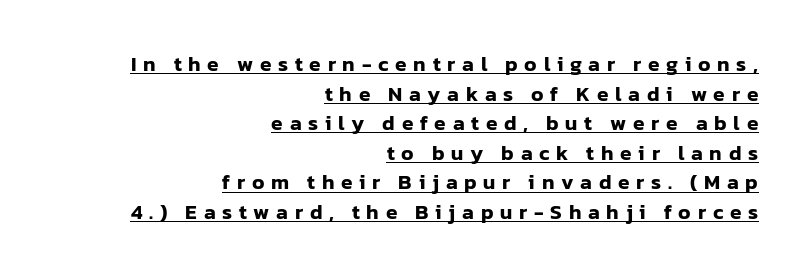
{"italic": "no", "underline": "yes", "align": "right", "line_spacing": "normal", "line_spacing_ratio": 1.41, "letter_spacing": "wide", "letter_spacing_em": 0.32, "glyph_px": 21}
